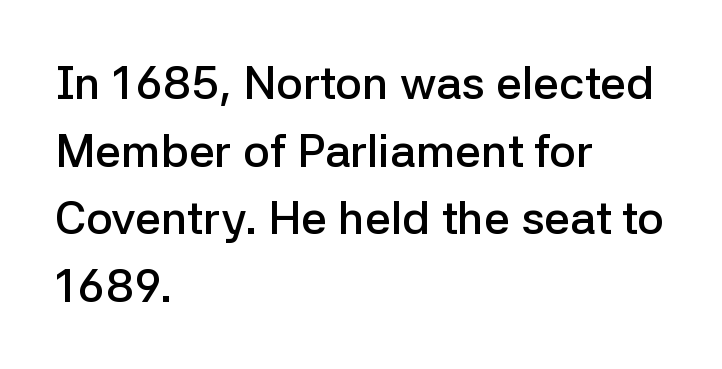
Spacing verdict: proportional, widths tailored to each character. Quick note: not italic, upright. Does the copy run flush right? No — it runs flush left. The characters display no serif detailing; their extremities are plain. Letters rest on an invisible, unmarked baseline. Firm but not heavy-handed strokes: this text is semibold.
